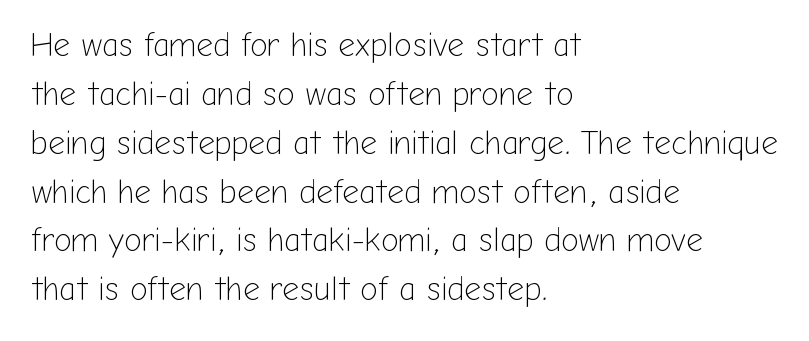
This sample is left-justified, so line endings fall wherever the words run out. Each stroke keeps to a modest, everyday thickness or less. Any mark beneath the type? The region is blank. You could not count columns in this text — the font is proportionally spaced.
